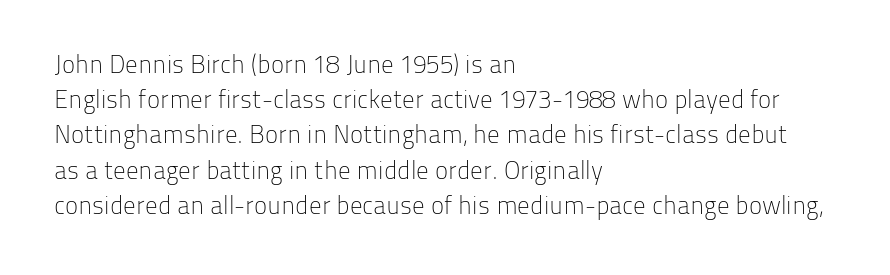
{"italic": "no", "bold": "no", "underline": "no", "align": "left", "line_spacing": "normal", "line_spacing_ratio": 1.41, "letter_spacing": "normal", "letter_spacing_em": 0.0, "glyph_px": 25}
